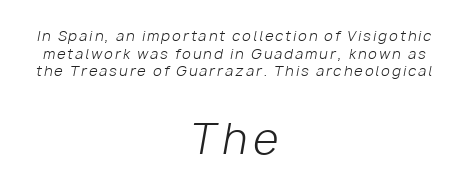
Is there much room between lines? A standard amount, neither cramped nor airy. No heavy texture on the line: the type isn't bold. Notice how the passage keeps no hard edge, just a central spine. Compared with ordinary roman type, these characters are visibly tilted. The passage shown begins with its smaller block and ends with its larger one. No word sits above an underline.
